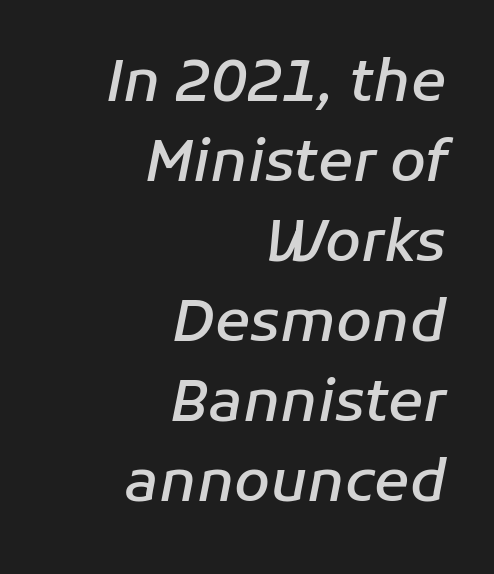
Q: Is the text bold? A: Semi-bold.
Q: Is the text italic (slanted)? A: Yes, it leans right by about 11 degrees.
Q: Is the text underlined? A: No.
Q: How is the paragraph aligned? A: Right-aligned.
Q: Is the spacing between letters normal or unusually wide? A: Normal.
Q: Is the spacing between lines tight, normal or loose? A: Normal.
Q: Width (condensed, normal, or wide)? A: Normal.
Q: Stroke contrast? A: Low.
Q: x-height? A: Medium.
Q: Monospaced? A: No.
